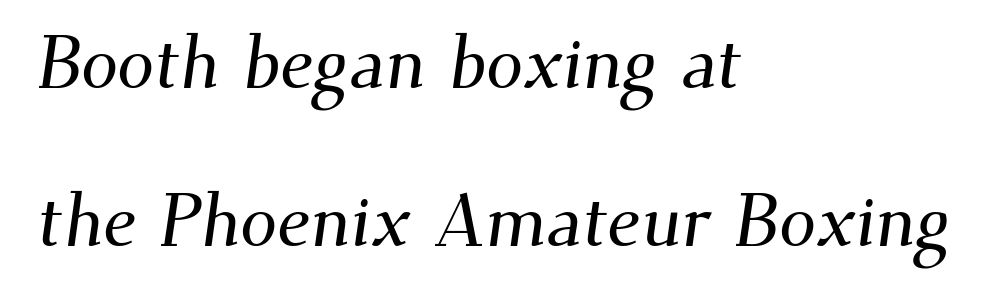
Spacing between characters is what you'd get straight out of the box. The face used here is proportionally spaced, like ordinary book or web type. This rendering uses left alignment, leaving the right contour irregular. To sum up the face: it has serifs.
